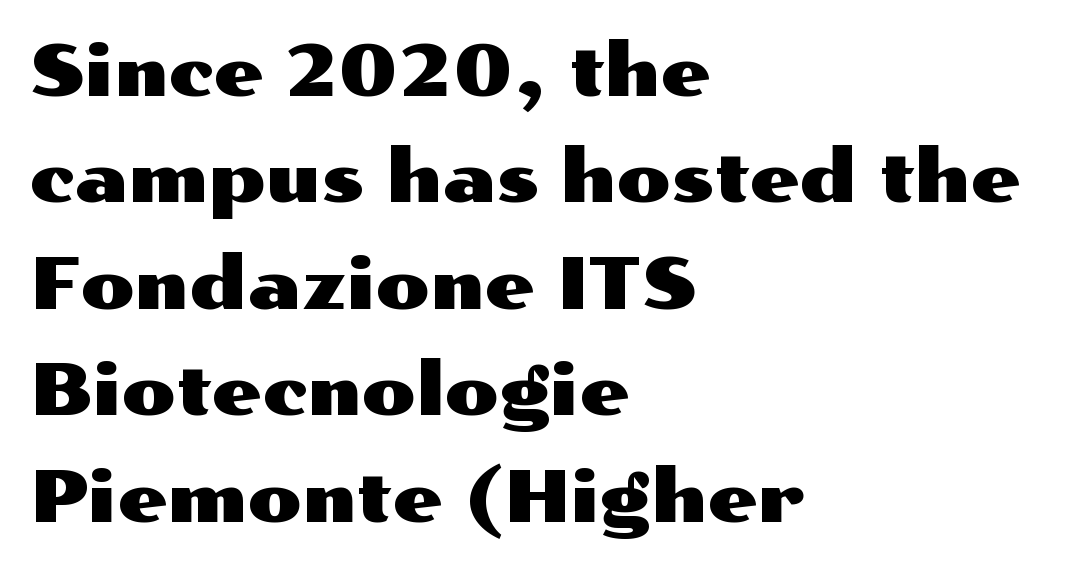
{"serif": "no", "italic": "no", "width": "wide", "stroke_contrast": "medium", "x_height": "medium", "monospaced": "no", "underline": "no", "align": "left", "line_spacing": "normal", "line_spacing_ratio": 1.5, "letter_spacing": "normal", "letter_spacing_em": 0.0, "glyph_px": 71}
